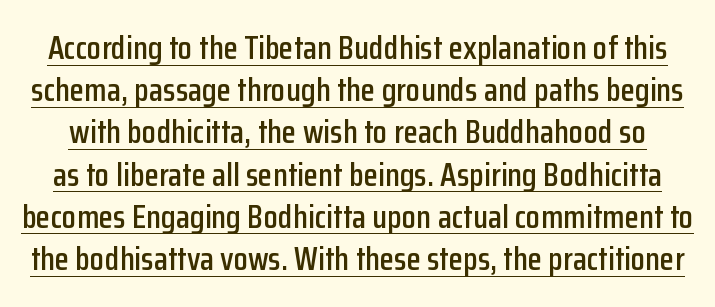
Q: Is the text italic (slanted)? A: No, it is upright.
Q: Is the typeface a serif or a sans-serif typeface? A: Sans-serif.
Q: Is the text underlined? A: Yes.
Q: Is the spacing between letters normal or unusually wide? A: Normal.
Q: Is the spacing between lines tight, normal or loose? A: Normal.
Q: Width (condensed, normal, or wide)? A: Condensed.
Q: Stroke contrast? A: Low.
Q: x-height? A: Medium.
Q: Monospaced? A: No.
